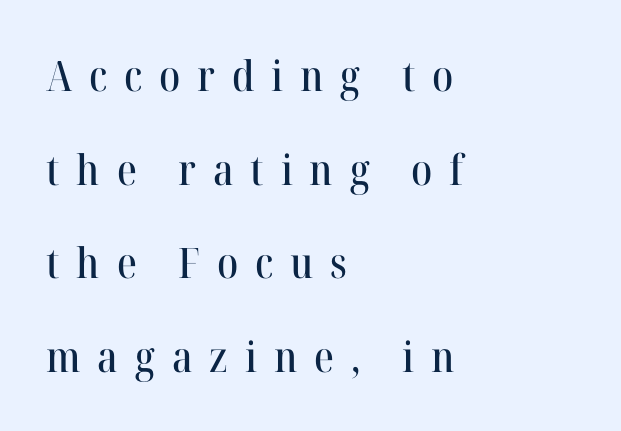
Q: Is the text italic (slanted)? A: No, it is upright.
Q: Is the typeface a serif or a sans-serif typeface? A: Serif.
Q: Is the text underlined? A: No.
Q: How is the paragraph aligned? A: Left-aligned.
Q: Is the spacing between letters normal or unusually wide? A: Unusually wide.
Q: Is the spacing between lines tight, normal or loose? A: Loose.
Q: Width (condensed, normal, or wide)? A: Normal.
Q: Stroke contrast? A: High.
Q: x-height? A: Medium.
Q: Monospaced? A: No.
